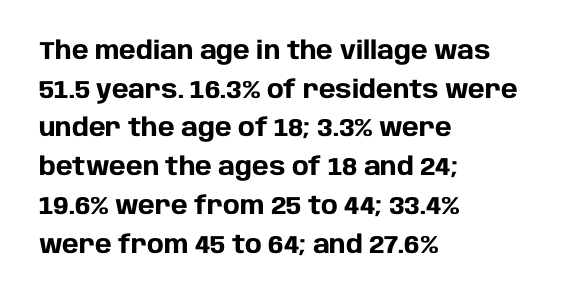
{"italic": "no", "bold": "yes", "underline": "no", "align": "left", "line_spacing": "normal", "line_spacing_ratio": 1.55, "letter_spacing": "normal", "letter_spacing_em": 0.0, "glyph_px": 25}
